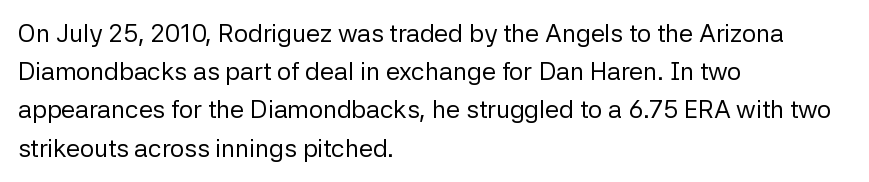
{"italic": "no", "bold": "no", "underline": "no", "align": "left", "line_spacing": "normal", "line_spacing_ratio": 1.53, "letter_spacing": "normal", "letter_spacing_em": 0.0, "glyph_px": 25}
